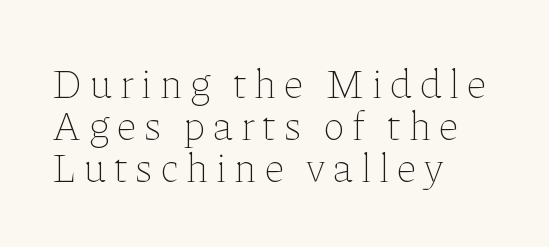
The image shows 41 px thin type, upright; set left-aligned, tight line spacing (1.02x), not underlined; low stroke contrast and a medium x-height.
